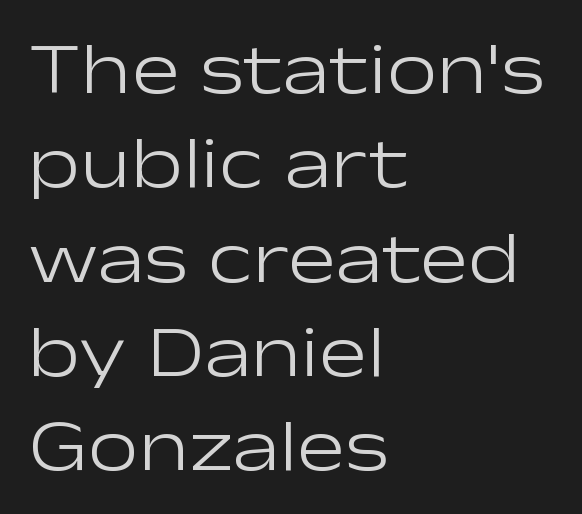
The rendering shows plain stroke endings on the letterforms — a sans-serif design. Typeset ragged right — the left edge is the straight one. If you drew a line through each stem, it would be perfectly vertical. A clean baseline with only descenders dipping below it.
